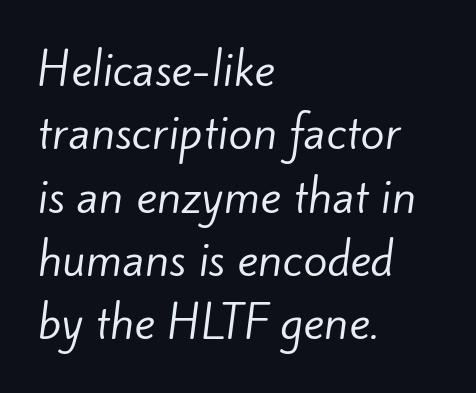
The image shows 44 px regular-weight sans-serif type; set left-aligned, normal line spacing (1.44x), normal letter spacing, not underlined; low stroke contrast and a small x-height.
